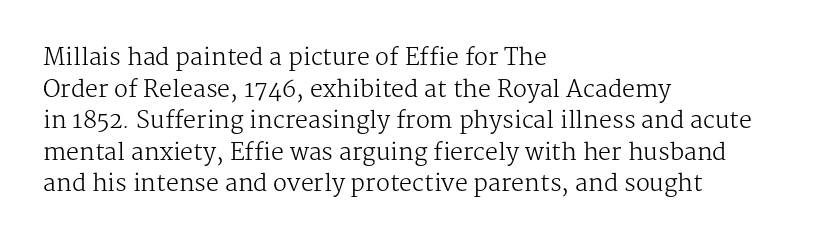
Q: Is the text bold? A: No.
Q: Is the text italic (slanted)? A: No, it is upright.
Q: Is the text underlined? A: No.
Q: How is the paragraph aligned? A: Left-aligned.
Q: Is the spacing between letters normal or unusually wide? A: Normal.
Q: Is the spacing between lines tight, normal or loose? A: Normal.
